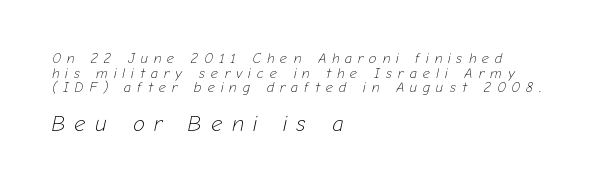
The image shows 22 px text type, italic (leaning right); set left-aligned, tight line spacing (1.05x), unusually wide letter spacing (+0.43 em), not underlined; the second (bottom) block is 1.57x larger.
